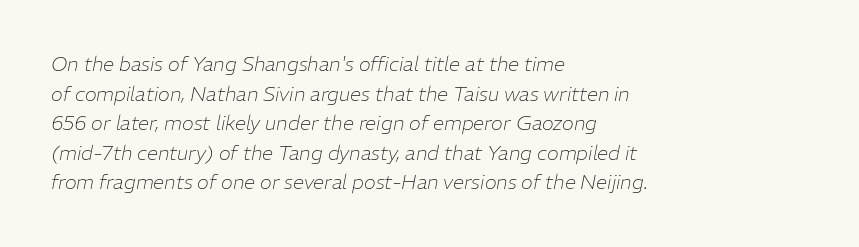
{"italic": "yes", "lean": "right", "slant_degrees": 11, "bold": "no", "underline": "no", "align": "left", "line_spacing": "normal", "line_spacing_ratio": 1.48, "letter_spacing": "normal", "letter_spacing_em": 0.0, "glyph_px": 20}
